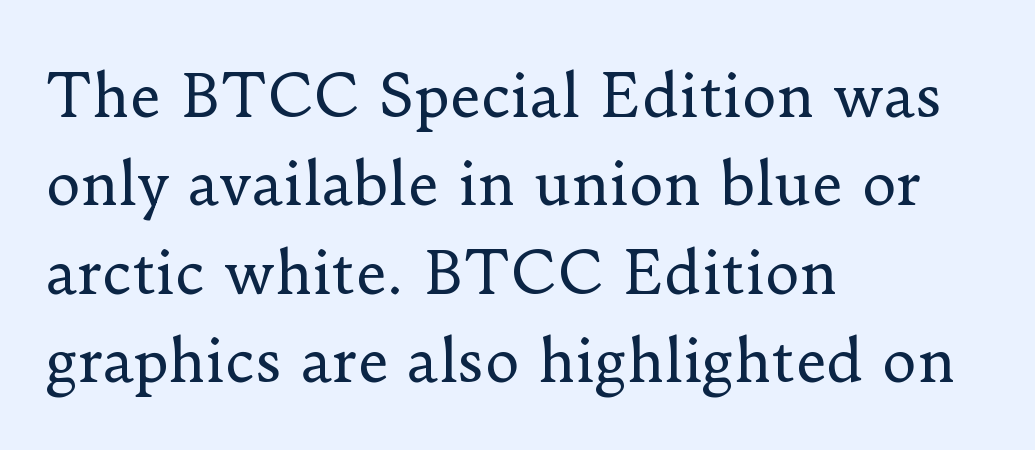
{"serif": "yes", "italic": "no", "bold": "no", "weight": "regular", "width": "normal", "stroke_contrast": "low", "x_height": "small", "monospaced": "no", "underline": "no", "align": "left", "line_spacing": "normal", "line_spacing_ratio": 1.5, "letter_spacing": "normal", "letter_spacing_em": 0.0, "glyph_px": 59}
